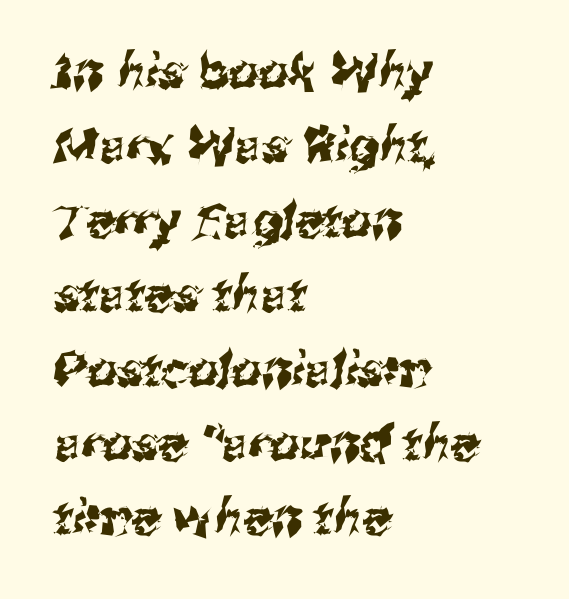
I'd call this a sans setting — the letters go barefoot. Each new line begins a customary step beneath the previous one. Spacing between characters is what you'd get straight out of the box. Letters rest on an invisible, unmarked baseline.
